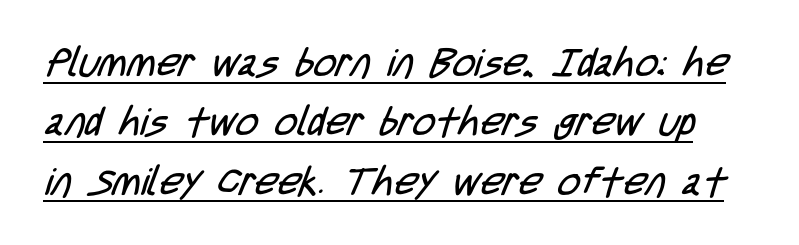
Character widths vary here, with narrow letters taking less room than wide ones. Unlike a traditional serif, this face leaves its strokes unadorned. Vertically, the passage feels balanced, rows spaced as you'd expect. This rendering features underlined lettering. The typeface has the unassuming heft of standard copy or less. Compared with typical body copy, the letter spacing here is the same.
